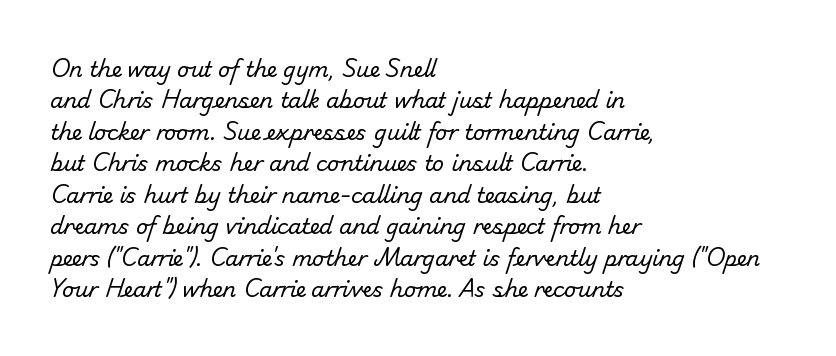
{"bold": "no", "underline": "no", "align": "left", "line_spacing": "normal", "line_spacing_ratio": 1.5, "letter_spacing": "normal", "letter_spacing_em": 0.0, "glyph_px": 21}
